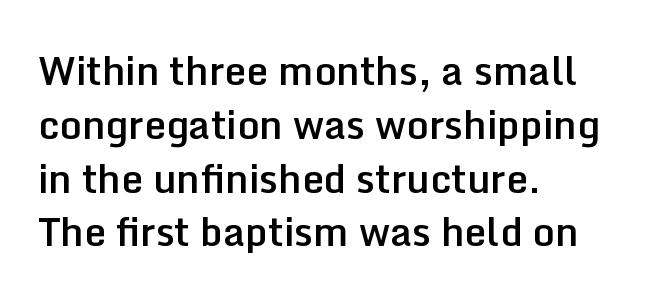
{"serif": "no", "italic": "no", "bold": "semi", "weight": "semibold", "width": "normal", "stroke_contrast": "low", "x_height": "medium", "monospaced": "no", "underline": "no", "align": "left", "line_spacing": "normal", "line_spacing_ratio": 1.38, "letter_spacing": "normal", "letter_spacing_em": 0.0, "glyph_px": 39}
